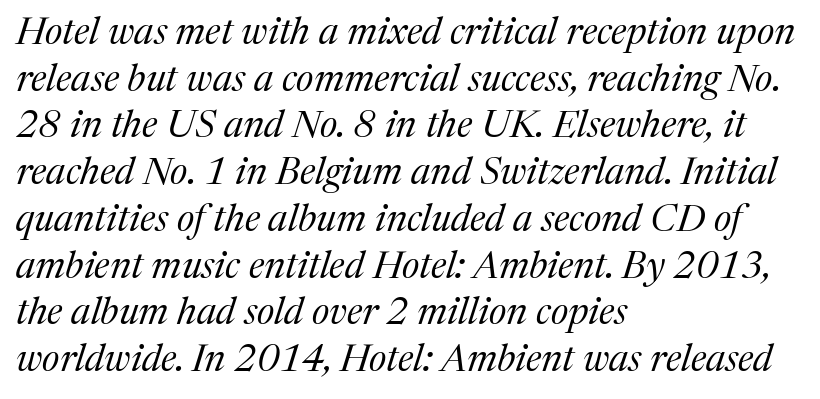
Q: Is the text bold? A: No.
Q: Is the text italic (slanted)? A: Yes, it leans right by about 17 degrees.
Q: Is the typeface a serif or a sans-serif typeface? A: Serif.
Q: Is the text underlined? A: No.
Q: How is the paragraph aligned? A: Left-aligned.
Q: Is the spacing between letters normal or unusually wide? A: Normal.
Q: Width (condensed, normal, or wide)? A: Normal.
Q: Stroke contrast? A: Medium.
Q: x-height? A: Medium.
Q: Monospaced? A: No.
